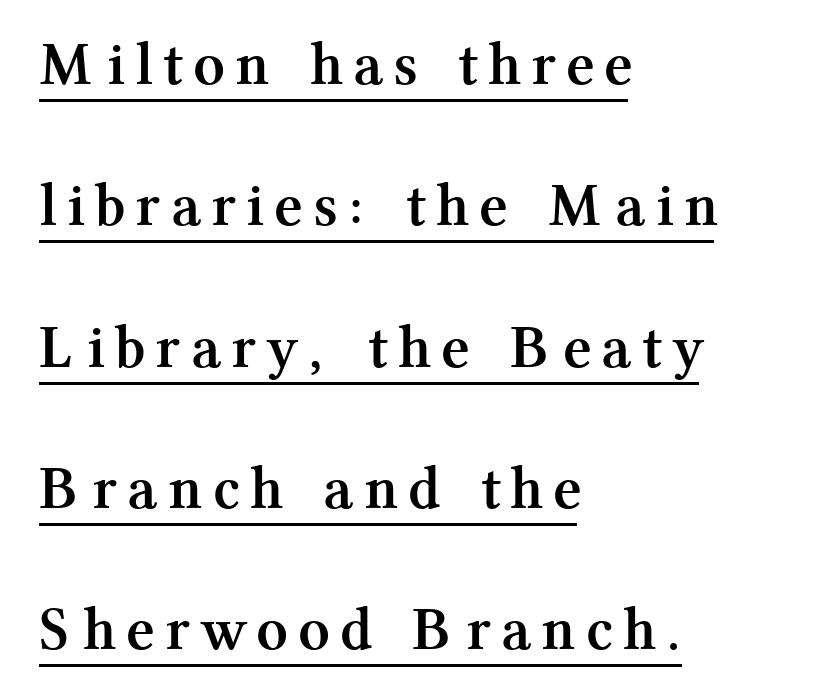
Q: Is the text bold? A: Yes.
Q: Is the text italic (slanted)? A: No, it is upright.
Q: Is the typeface a serif or a sans-serif typeface? A: Serif.
Q: Is the text underlined? A: Yes.
Q: How is the paragraph aligned? A: Left-aligned.
Q: Is the spacing between letters normal or unusually wide? A: Unusually wide.
Q: Is the spacing between lines tight, normal or loose? A: Loose.
Q: Width (condensed, normal, or wide)? A: Normal.
Q: Stroke contrast? A: Medium.
Q: x-height? A: Medium.
Q: Monospaced? A: No.
